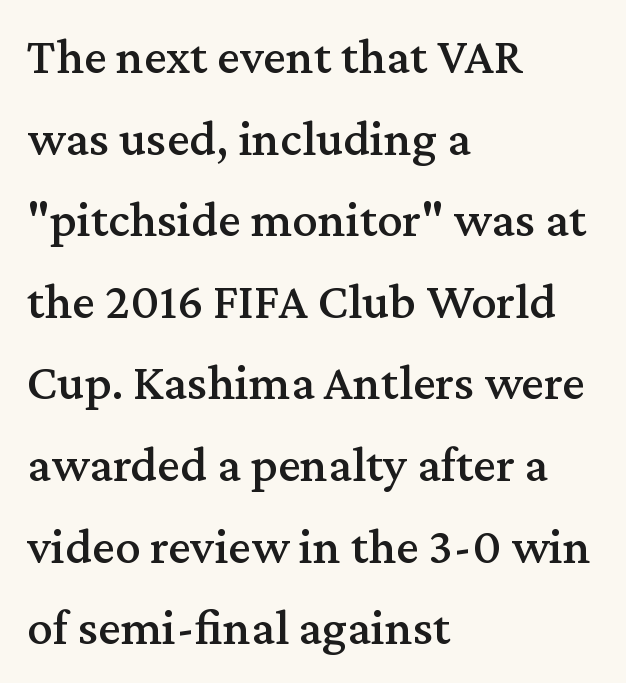
This is roman type, the default non-slanted kind. The compositor pushed each line to the left boundary. The words here are not underlined. Standard letterfit; no display-style spreading of the glyphs. Regular leading.
